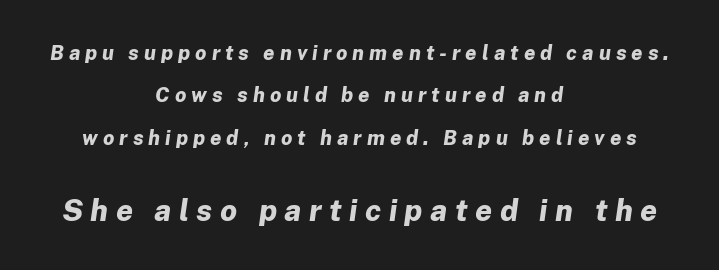
{"italic": "yes", "lean": "right", "slant_degrees": 8, "bold": "yes", "weight": "bold", "width": "normal", "stroke_contrast": "low", "x_height": "medium", "monospaced": "no", "underline": "no", "align": "center", "line_spacing": "loose", "line_spacing_ratio": 2.12, "letter_spacing": "wide", "letter_spacing_em": 0.25, "larger_block": "second", "size_ratio": 1.5, "glyph_px": 30}
